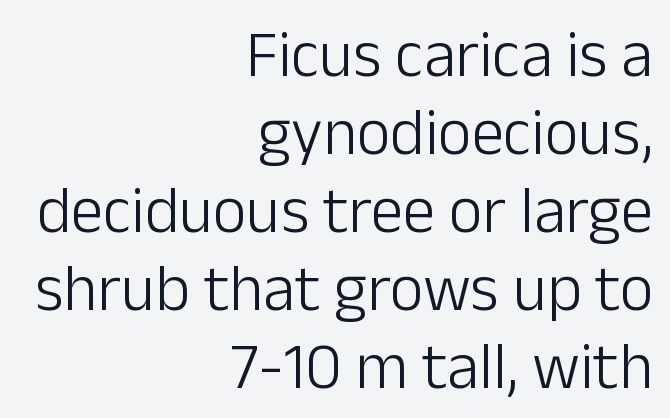
No chunkiness to these letters — they're not bold. Each letter keeps its own natural width here, so spacing adapts to shape. Italic: no, the glyphs are upright roman. The strip under each line holds only bare page. A student would call this right alignment; a typographer would say flush right, rag left. The font family rendered here belongs to the sans-serif group.
